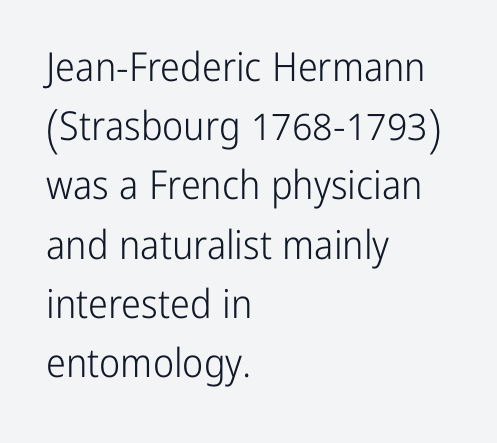
The image shows 40 px light, condensed sans-serif type, upright; set left-aligned, normal line spacing (1.48x), normal letter spacing, not underlined; low stroke contrast and a medium x-height.
